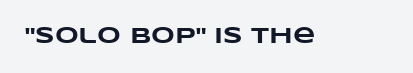
The image shows 23 px bold type; set normal letter spacing, not underlined.
